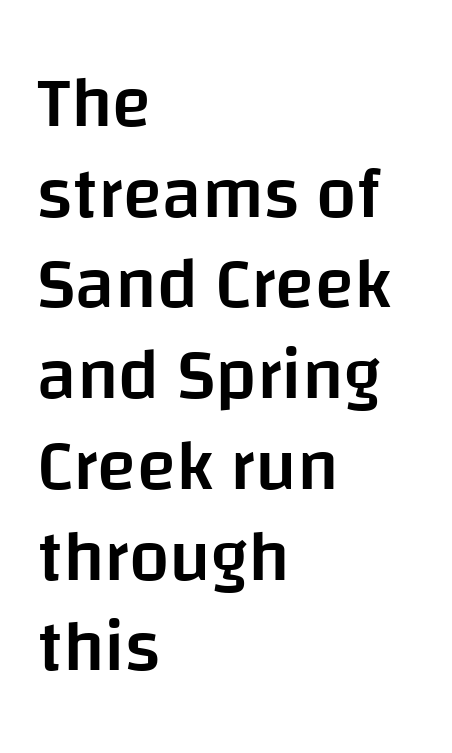
Reading down the column, the eye jumps a familiar distance to each next line. Heft: intermediate — a semibold. Each row of text sits above clean, open space. Observe the ordinary spacing: letters are neighbours, not strangers. These lines are rendered in a variable-pitch font.
